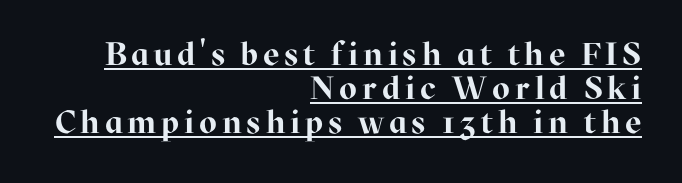
{"serif": "yes", "italic": "no", "bold": "yes", "weight": "bold", "width": "normal", "stroke_contrast": "high", "x_height": "medium", "monospaced": "no", "underline": "yes", "align": "right", "line_spacing": "tight", "line_spacing_ratio": 1.07, "glyph_px": 32}
